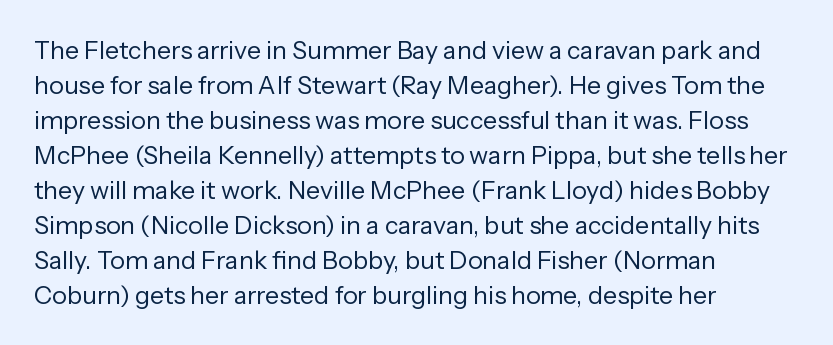
The image shows 25 px text type, upright; set left-aligned, normal line spacing (1.4x), normal letter spacing, not underlined.
